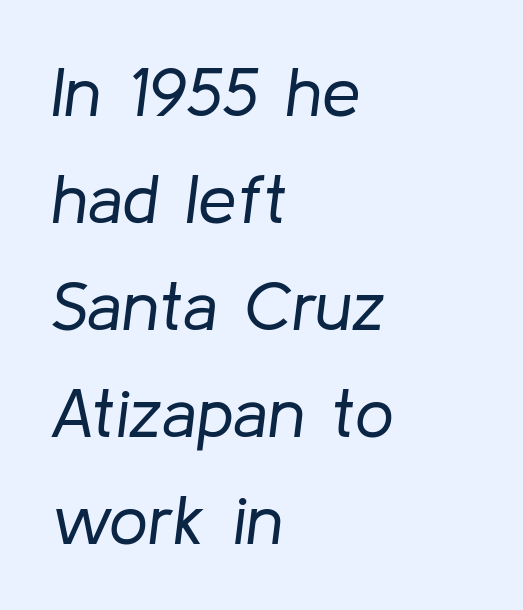
{"italic": "yes", "lean": "right", "slant_degrees": 8, "bold": "no", "weight": "regular", "width": "normal", "stroke_contrast": "low", "x_height": "medium", "monospaced": "no", "underline": "no", "align": "left", "line_spacing": "normal", "line_spacing_ratio": 1.55, "letter_spacing": "normal", "letter_spacing_em": 0.0, "glyph_px": 69}
